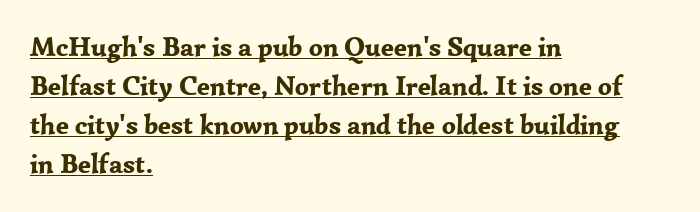
{"italic": "no", "bold": "yes", "underline": "yes", "align": "left", "line_spacing": "normal", "line_spacing_ratio": 1.45, "letter_spacing": "normal", "letter_spacing_em": 0.0, "glyph_px": 27}
